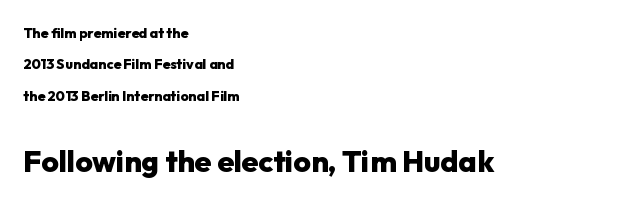
Q: Is the text bold? A: Yes.
Q: Is the text italic (slanted)? A: No, it is upright.
Q: Is the typeface a serif or a sans-serif typeface? A: Sans-serif.
Q: Is the text underlined? A: No.
Q: How is the paragraph aligned? A: Left-aligned.
Q: Is the spacing between letters normal or unusually wide? A: Normal.
Q: Is the spacing between lines tight, normal or loose? A: Loose.
Q: Which block of text is set in a larger size, the first (top) or the second (bottom)? A: The second (bottom) one.
Q: Width (condensed, normal, or wide)? A: Normal.
Q: Stroke contrast? A: Low.
Q: x-height? A: Medium.
Q: Monospaced? A: No.
